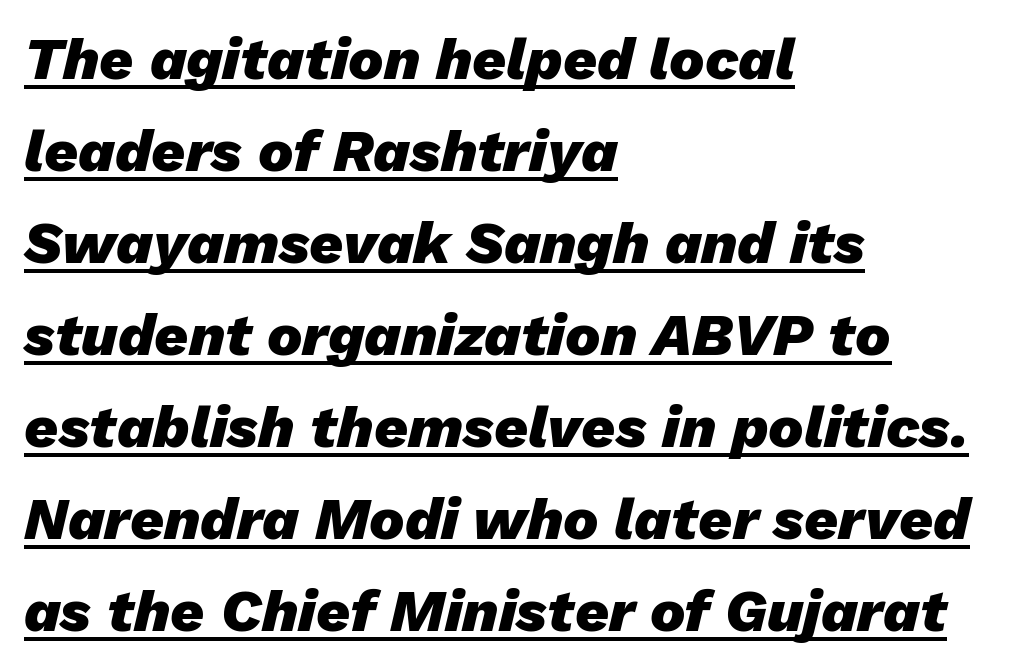
The image shows 59 px heavy type, italic (leaning right); set left-aligned, normal line spacing (1.56x), normal letter spacing, underlined; low stroke contrast and a medium x-height.
